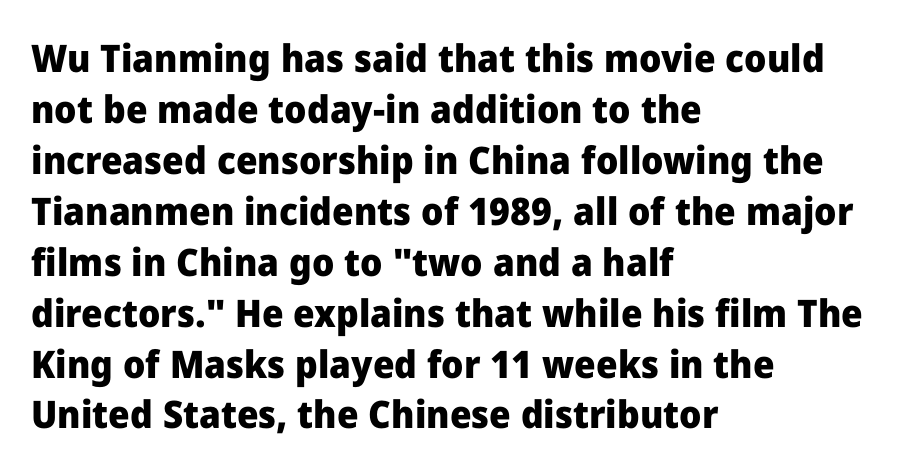
{"serif": "no", "italic": "no", "bold": "yes", "weight": "heavy", "width": "normal", "stroke_contrast": "low", "x_height": "medium", "monospaced": "no", "underline": "no", "align": "left", "line_spacing": "normal", "line_spacing_ratio": 1.34, "letter_spacing": "normal", "letter_spacing_em": 0.0, "glyph_px": 38}
